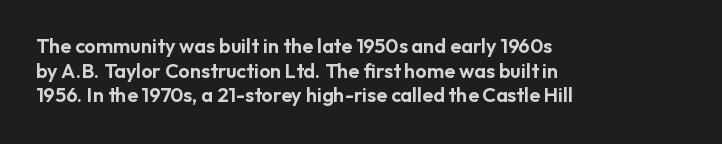
The image shows 20 px text type, upright; set left-aligned, line spacing 1.23x, normal letter spacing, not underlined.
